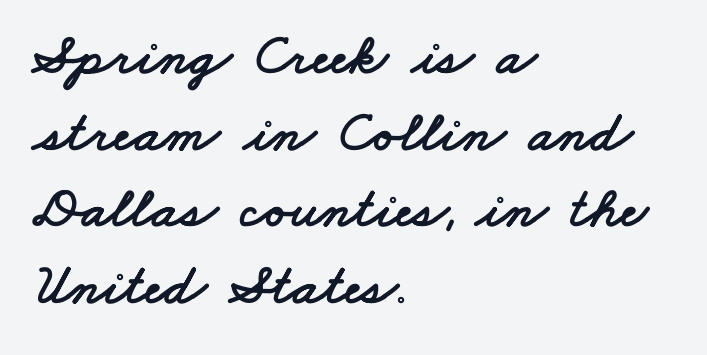
The image shows 58 px wide sans-serif type; set left-aligned, normal line spacing (1.32x), normal letter spacing, not underlined; low stroke contrast and a small x-height.
